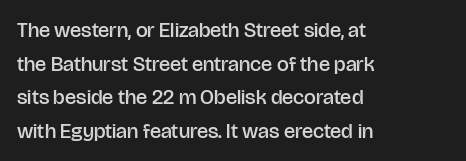
Q: Is the text bold? A: Semi-bold.
Q: Is the text italic (slanted)? A: No, it is upright.
Q: Is the text underlined? A: No.
Q: How is the paragraph aligned? A: Left-aligned.
Q: Is the spacing between letters normal or unusually wide? A: Normal.
Q: Is the spacing between lines tight, normal or loose? A: Normal.
